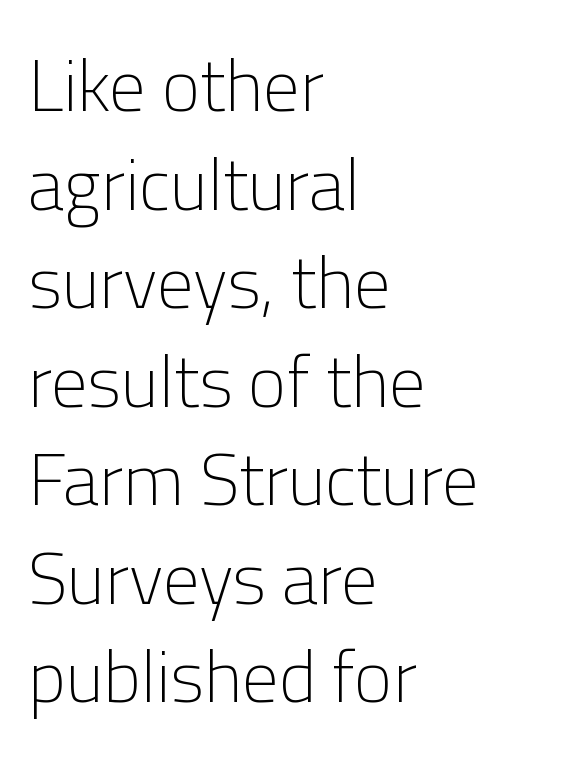
Q: Is the text bold? A: No.
Q: Is the text italic (slanted)? A: No, it is upright.
Q: Is the typeface a serif or a sans-serif typeface? A: Sans-serif.
Q: Is the text underlined? A: No.
Q: How is the paragraph aligned? A: Left-aligned.
Q: Is the spacing between letters normal or unusually wide? A: Normal.
Q: Is the spacing between lines tight, normal or loose? A: Normal.
Q: Width (condensed, normal, or wide)? A: Normal.
Q: Stroke contrast? A: Low.
Q: x-height? A: Medium.
Q: Monospaced? A: No.
